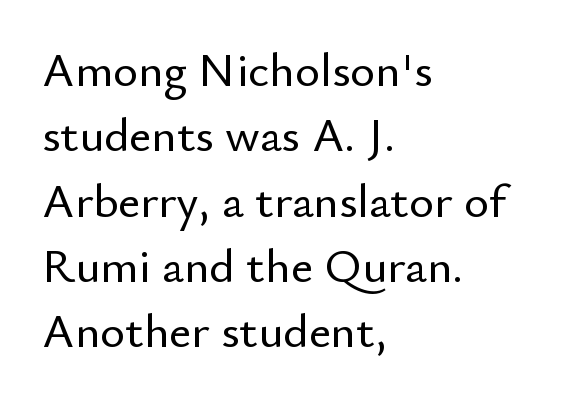
Q: Is the text italic (slanted)? A: No, it is upright.
Q: Is the typeface a serif or a sans-serif typeface? A: Sans-serif.
Q: Is the text underlined? A: No.
Q: How is the paragraph aligned? A: Left-aligned.
Q: Is the spacing between letters normal or unusually wide? A: Normal.
Q: Is the spacing between lines tight, normal or loose? A: Normal.
Q: Width (condensed, normal, or wide)? A: Normal.
Q: Stroke contrast? A: Low.
Q: x-height? A: Small.
Q: Monospaced? A: No.
